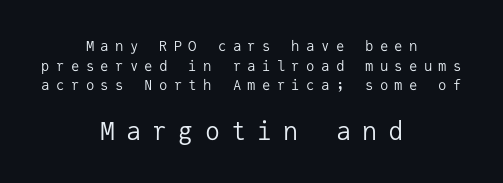
{"italic": "no", "bold": "no", "underline": "no", "align": "center", "line_spacing": "normal", "line_spacing_ratio": 1.4, "letter_spacing": "wide", "letter_spacing_em": 0.45, "larger_block": "second", "size_ratio": 1.79, "glyph_px": 25}
